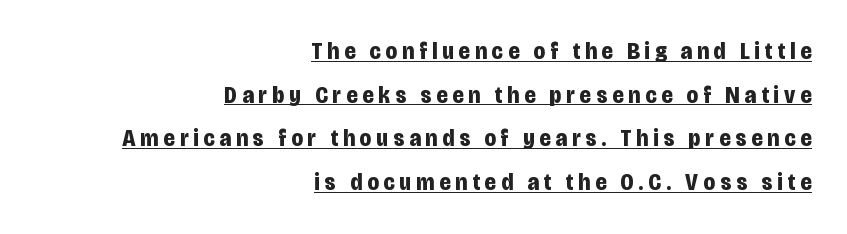
Alignment: flush right. Compared with undecorated copy, this sample adds a rule below the words. There is plenty of visible air inserted between adjacent glyphs. The typography opts for an upright posture over an oblique one. Caption: bold face, heavy strokes.
